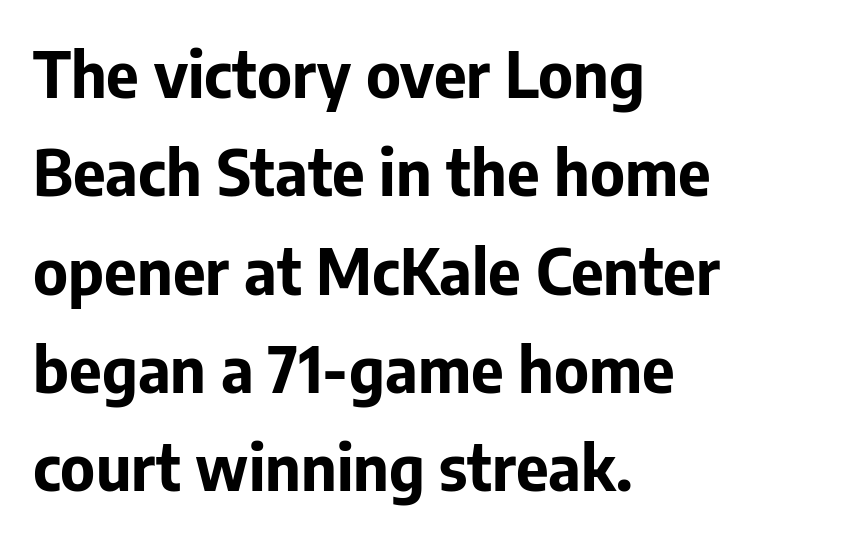
Q: Is the text bold? A: Yes.
Q: Is the text italic (slanted)? A: No, it is upright.
Q: Is the typeface a serif or a sans-serif typeface? A: Sans-serif.
Q: Is the text underlined? A: No.
Q: How is the paragraph aligned? A: Left-aligned.
Q: Is the spacing between letters normal or unusually wide? A: Normal.
Q: Is the spacing between lines tight, normal or loose? A: Normal.
Q: Width (condensed, normal, or wide)? A: Normal.
Q: Stroke contrast? A: Low.
Q: x-height? A: Medium.
Q: Monospaced? A: No.
